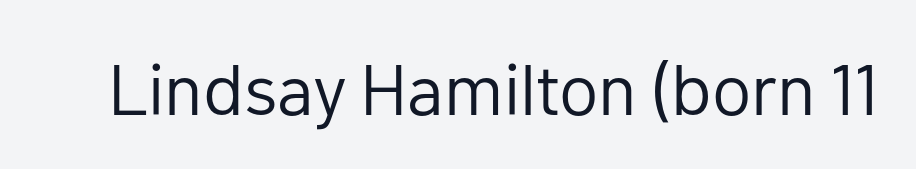
Q: Is the text bold? A: No.
Q: Is the text italic (slanted)? A: No, it is upright.
Q: Is the typeface a serif or a sans-serif typeface? A: Sans-serif.
Q: Is the text underlined? A: No.
Q: Is the spacing between letters normal or unusually wide? A: Normal.
Q: Width (condensed, normal, or wide)? A: Normal.
Q: Stroke contrast? A: Low.
Q: x-height? A: Medium.
Q: Monospaced? A: No.
